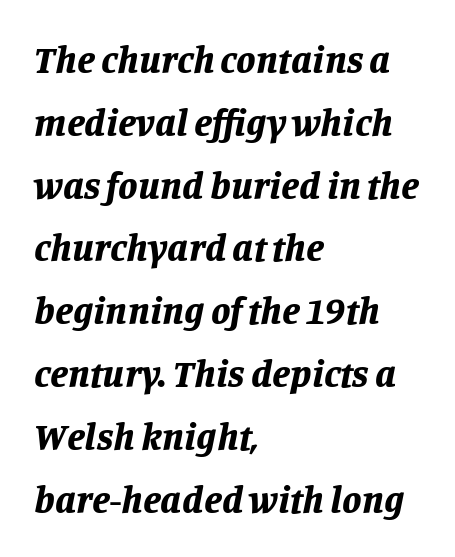
Alignment: flush left. Compared with ordinary roman type, these characters are visibly tilted. Words float on clear page, feet unadorned. The letterforms sit shoulder to shoulder at normal distance. The font is running at its bold setting. The rows are spaced the way most documents space them.
